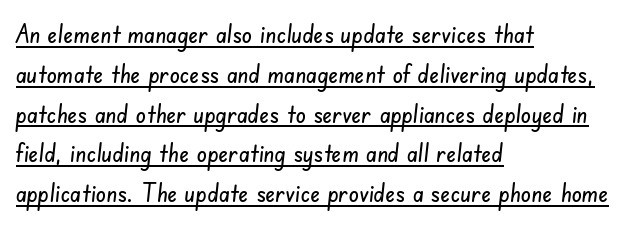
The image shows 26 px text type; set left-aligned, normal line spacing (1.53x), normal letter spacing, underlined.
